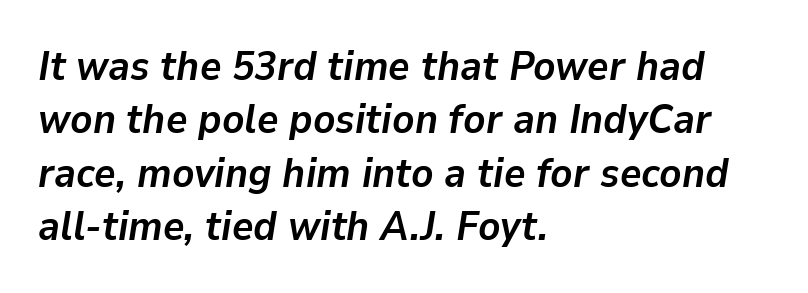
{"italic": "yes", "lean": "right", "slant_degrees": 9, "bold": "yes", "weight": "semibold", "width": "normal", "stroke_contrast": "low", "x_height": "medium", "monospaced": "no", "underline": "no", "align": "left", "line_spacing": "normal", "line_spacing_ratio": 1.3, "letter_spacing": "normal", "letter_spacing_em": 0.0, "glyph_px": 41}
